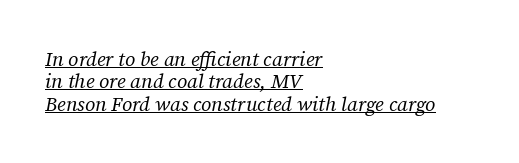
The image shows 20 px text type, italic (leaning right); set left-aligned, tight line spacing (1.12x), normal letter spacing, underlined.
